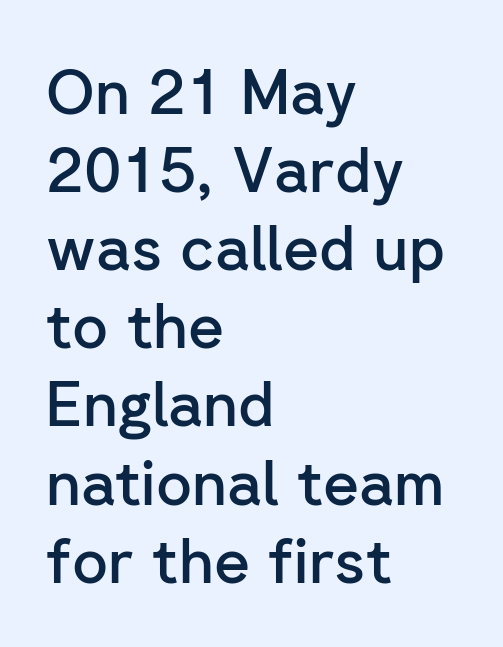
The image shows 62 px semibold sans-serif type, upright; set left-aligned, normal line spacing (1.26x), normal letter spacing, not underlined; low stroke contrast and a medium x-height.
